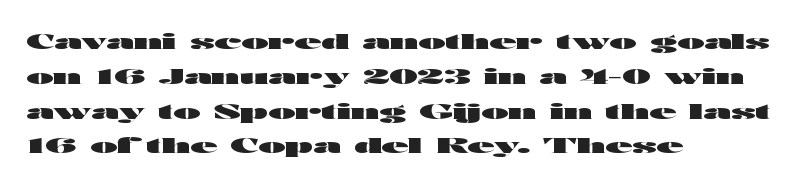
{"italic": "no", "bold": "yes", "underline": "no", "align": "left", "line_spacing": "normal", "line_spacing_ratio": 1.58, "letter_spacing": "normal", "letter_spacing_em": 0.0, "glyph_px": 22}
